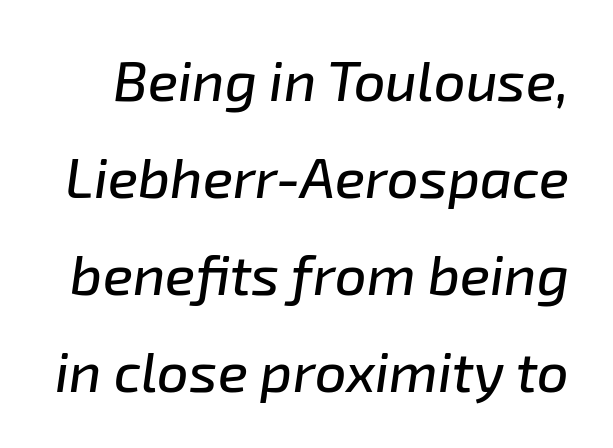
Q: Is the text italic (slanted)? A: Yes, it leans right by about 8 degrees.
Q: Is the text underlined? A: No.
Q: Is the spacing between letters normal or unusually wide? A: Normal.
Q: Width (condensed, normal, or wide)? A: Normal.
Q: Stroke contrast? A: Low.
Q: x-height? A: Medium.
Q: Monospaced? A: No.
